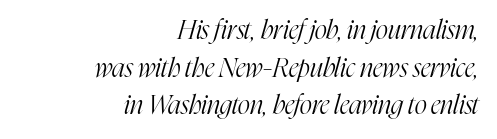
The image shows 26 px text type, italic (leaning right); set right-aligned, normal line spacing (1.45x), normal letter spacing, not underlined.
